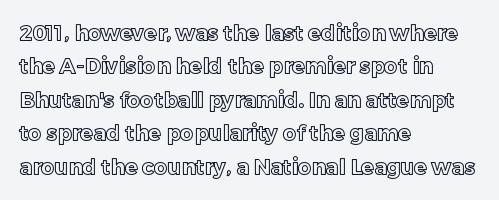
Nobody drew a line under any word here. A student would call this left alignment; a typographer would say flush left, rag right. Rendered with straight, roman letterforms. In terms of leading, this rendering sits right in the middle. Characters follow at the spacing the type designer built in.
